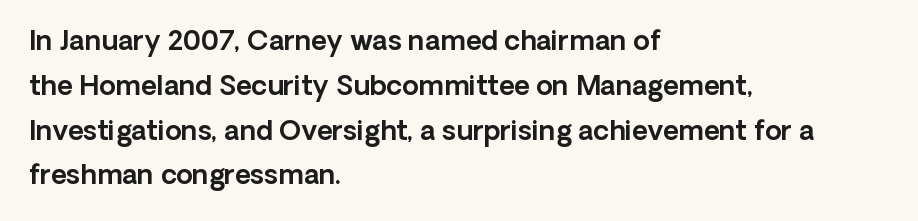
The image shows 27 px text type, upright; set left-aligned, normal line spacing (1.66x), normal letter spacing, not underlined.
